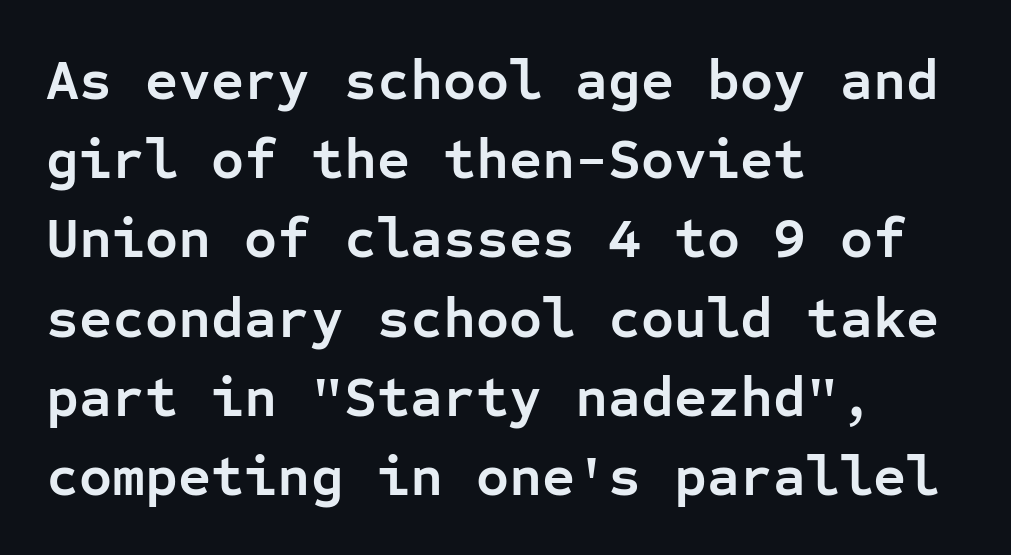
{"serif": "no", "italic": "no", "bold": "yes", "weight": "semibold", "width": "normal", "stroke_contrast": "low", "x_height": "medium", "monospaced": "yes", "underline": "no", "align": "left", "line_spacing": "normal", "line_spacing_ratio": 1.39, "letter_spacing": "normal", "letter_spacing_em": 0.0, "glyph_px": 57}
